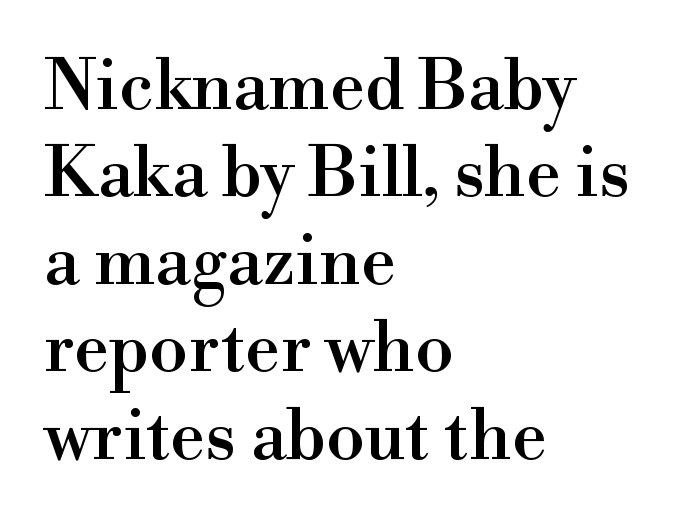
The image shows 70 px serif type, upright; set left-aligned, normal line spacing (1.25x), normal letter spacing, not underlined; a small x-height.
